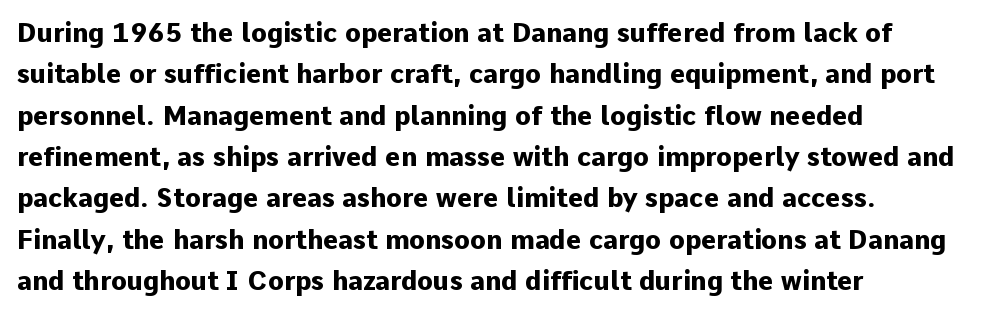
Q: Is the text bold? A: Yes.
Q: Is the text italic (slanted)? A: No, it is upright.
Q: Is the text underlined? A: No.
Q: How is the paragraph aligned? A: Left-aligned.
Q: Is the spacing between letters normal or unusually wide? A: Normal.
Q: Is the spacing between lines tight, normal or loose? A: Normal.
